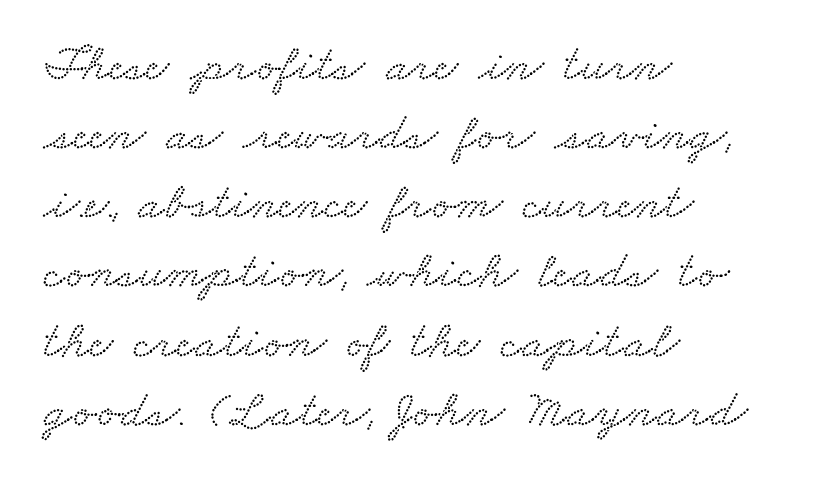
Honestly, the letter spacing is just normal — you wouldn't notice it. Regarding serifs, this sample has them. These lines are set flush left with a ragged right edge. Decoration check: the copy has no underline. The designer left line spacing at the default.
